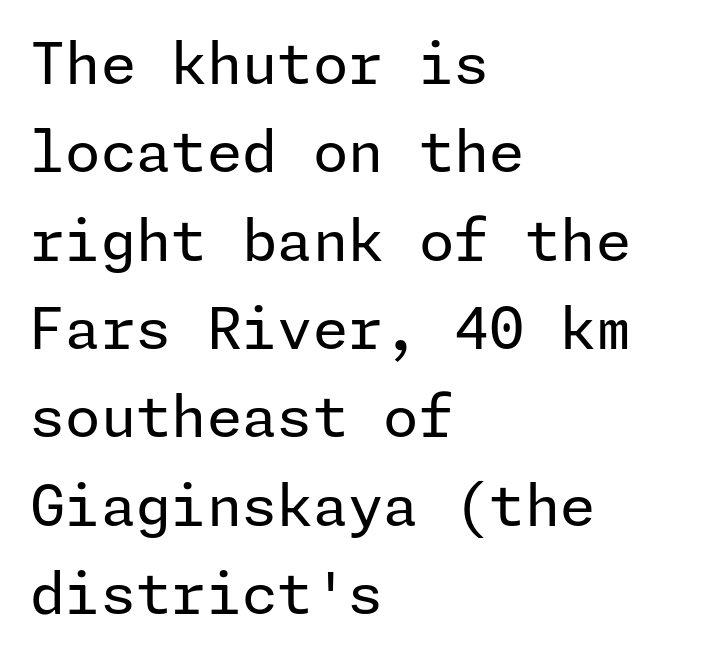
Q: Is the text bold? A: No.
Q: Is the text italic (slanted)? A: No, it is upright.
Q: Is the typeface a serif or a sans-serif typeface? A: Sans-serif.
Q: Is the text underlined? A: No.
Q: How is the paragraph aligned? A: Left-aligned.
Q: Is the spacing between letters normal or unusually wide? A: Normal.
Q: Is the spacing between lines tight, normal or loose? A: Normal.
Q: Width (condensed, normal, or wide)? A: Normal.
Q: Stroke contrast? A: Low.
Q: x-height? A: Medium.
